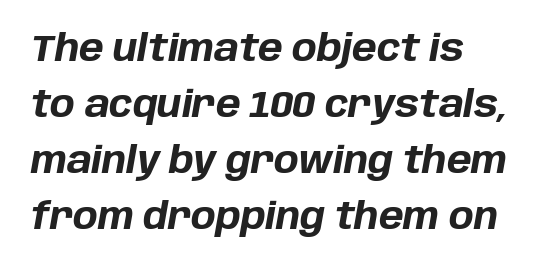
The image shows 37 px bold type, italic (leaning right); set normal line spacing (1.51x), normal letter spacing, not underlined; low stroke contrast and a large x-height.
